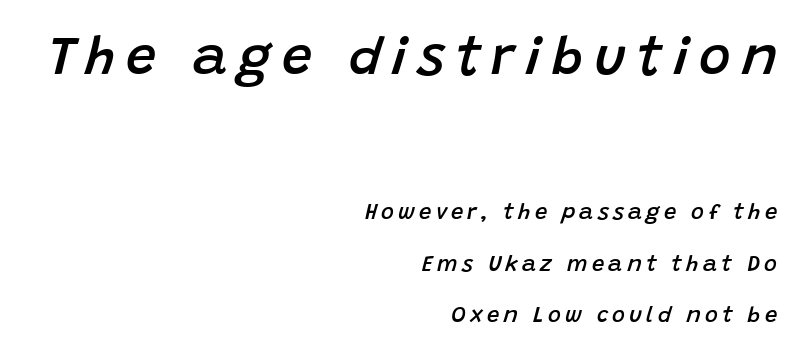
The axis of the letterforms is tilted away from vertical. Spacing verdict: proportional, widths tailored to each character. Is the type bold? Partly — it's a semibold, heavier than regular but not fully bold. Regarding leading, the lines here are spaced well apart. Notice how the passage keeps a crisp vertical edge on the right only. Rule under the text: the space is simply empty.
